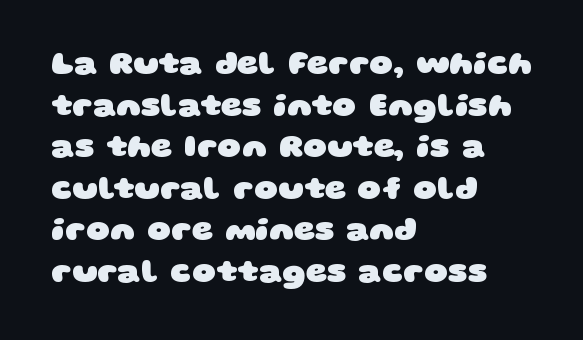
Q: Is the text bold? A: Yes.
Q: Is the typeface a serif or a sans-serif typeface? A: Sans-serif.
Q: Is the text underlined? A: No.
Q: How is the paragraph aligned? A: Left-aligned.
Q: Is the spacing between letters normal or unusually wide? A: Normal.
Q: Is the spacing between lines tight, normal or loose? A: Normal.
Q: Width (condensed, normal, or wide)? A: Wide.
Q: Stroke contrast? A: Low.
Q: x-height? A: Large.
Q: Monospaced? A: No.
